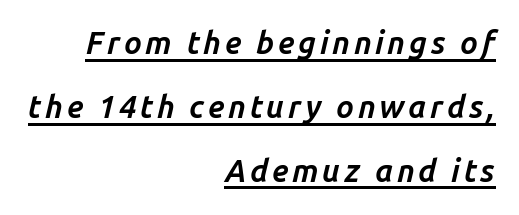
{"italic": "yes", "lean": "right", "slant_degrees": 14, "bold": "yes", "weight": "bold", "width": "normal", "stroke_contrast": "low", "x_height": "medium", "monospaced": "no", "underline": "yes", "align": "right", "line_spacing": "loose", "line_spacing_ratio": 2.06, "glyph_px": 31}
